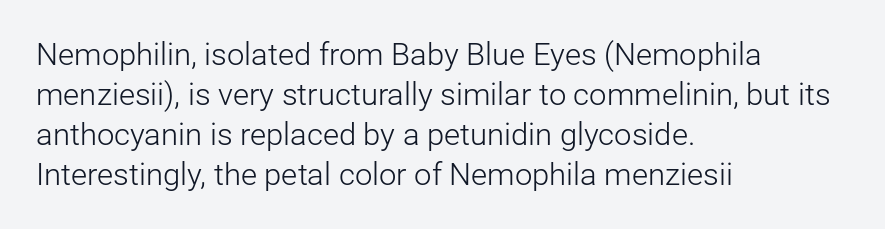
The image shows 31 px light sans-serif type, upright; set left-aligned, normal line spacing (1.29x), normal letter spacing, not underlined; low stroke contrast and a medium x-height.
